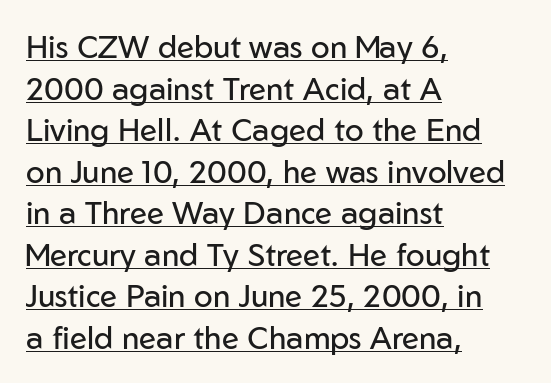
The image shows 31 px regular-weight sans-serif type, upright; set left-aligned, normal line spacing (1.34x), normal letter spacing, underlined; low stroke contrast and a medium x-height.
